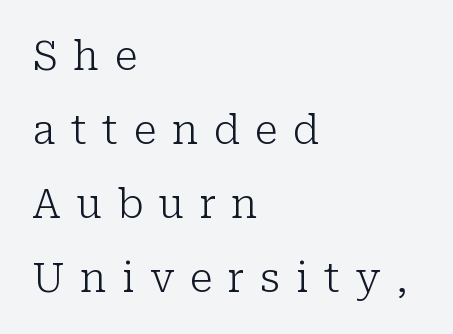
The face used here is proportionally spaced, like ordinary book or web type. The letters stand straight up with perfectly vertical stems. Weight: regular or lighter. I'd call this a serif setting — the letters wear small feet. A typesetter would call this heavily tracked-out type.
